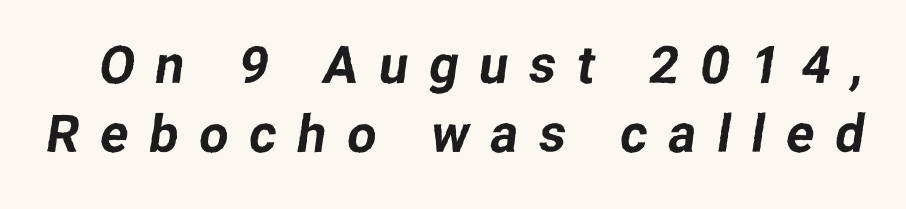
Q: Is the typeface a serif or a sans-serif typeface? A: Sans-serif.
Q: Is the text underlined? A: No.
Q: Is the spacing between letters normal or unusually wide? A: Unusually wide.
Q: Is the spacing between lines tight, normal or loose? A: Normal.
Q: Width (condensed, normal, or wide)? A: Normal.
Q: Stroke contrast? A: Low.
Q: x-height? A: Medium.
Q: Monospaced? A: No.
